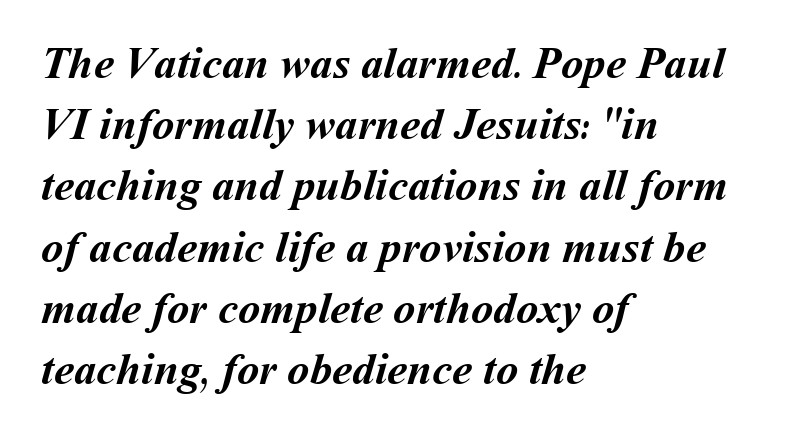
The image shows 45 px semibold type; set left-aligned, normal line spacing (1.36x), normal letter spacing, not underlined; medium stroke contrast and a medium x-height.
